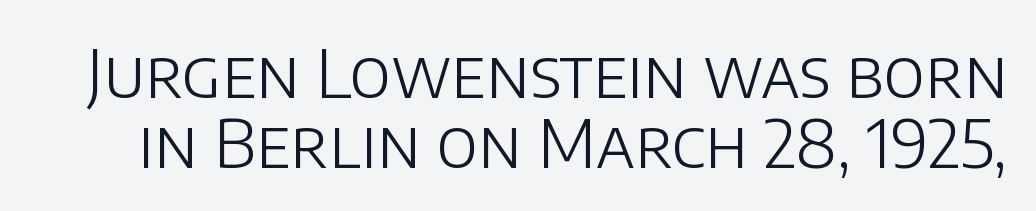
Here the designer chose a conventional face with non-uniform glyph widths. Heft: none added — not bold. Unmarked baselines from the first word to the last. These lines huddle together more closely than default settings would place them. Posture: vertical.
